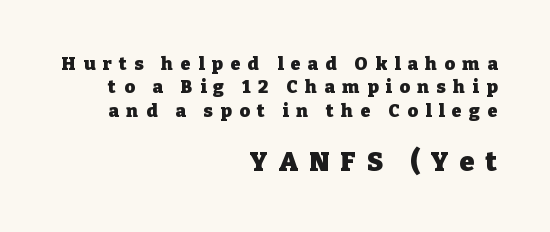
The image shows 27 px bold type, upright; set right-aligned, normal line spacing (1.3x), unusually wide letter spacing (+0.42 em), not underlined; the second (bottom) block is 1.5x larger.
